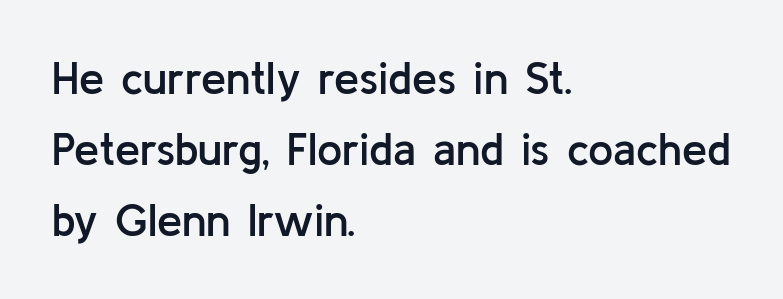
{"serif": "no", "italic": "no", "bold": "semi", "weight": "semibold", "width": "normal", "stroke_contrast": "low", "x_height": "medium", "monospaced": "no", "underline": "no", "align": "left", "line_spacing": "normal", "line_spacing_ratio": 1.58, "letter_spacing": "normal", "letter_spacing_em": 0.0, "glyph_px": 45}
